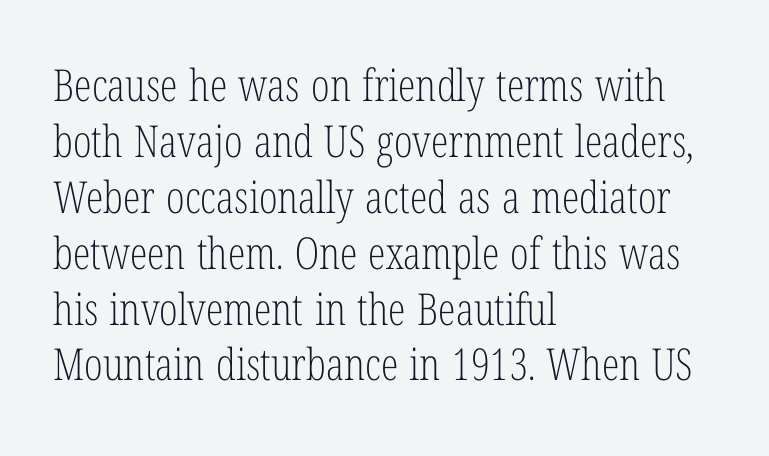
The image shows 44 px light, condensed serif type, upright; set left-aligned, normal line spacing (1.27x), normal letter spacing, not underlined; low stroke contrast and a medium x-height.
